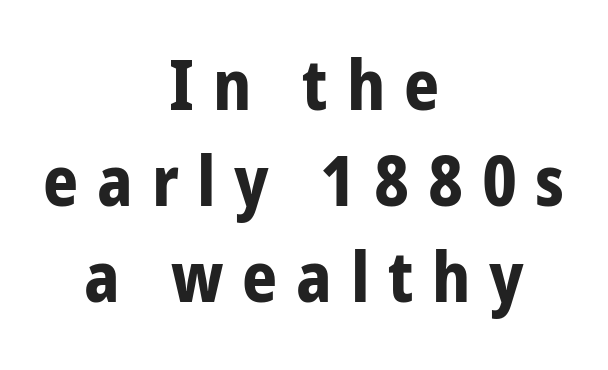
Q: Is the text bold? A: Yes.
Q: Is the text italic (slanted)? A: No, it is upright.
Q: Is the typeface a serif or a sans-serif typeface? A: Sans-serif.
Q: Is the text underlined? A: No.
Q: How is the paragraph aligned? A: Centered.
Q: Is the spacing between letters normal or unusually wide? A: Unusually wide.
Q: Is the spacing between lines tight, normal or loose? A: Normal.
Q: Width (condensed, normal, or wide)? A: Condensed.
Q: Stroke contrast? A: Low.
Q: x-height? A: Medium.
Q: Monospaced? A: No.
